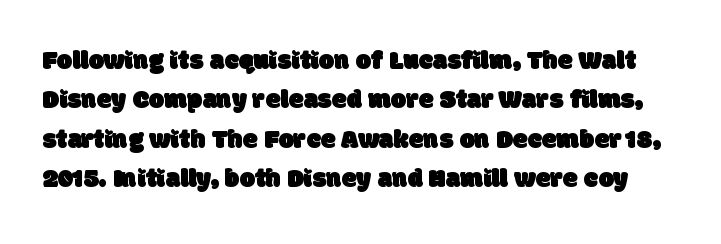
Q: Is the text underlined? A: No.
Q: Is the spacing between letters normal or unusually wide? A: Normal.
Q: Is the spacing between lines tight, normal or loose? A: Normal.
